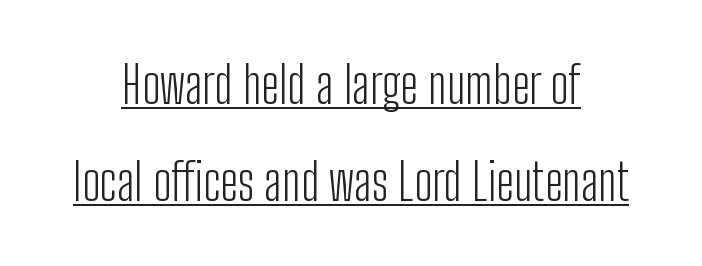
You could fit nearly another row in the gap between these rows. The lettering is marked with a stroke running underneath it. Are there feet on the stems? There aren't — it's a sans. Centered paragraph, ragged on both sides.
